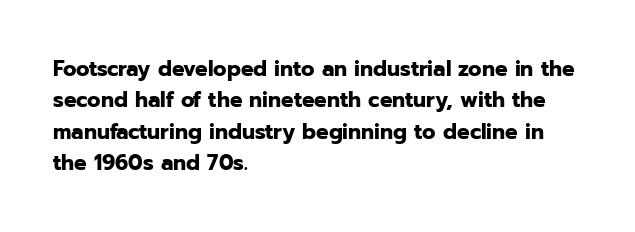
The passage shown is emphatically bold. The specimen reads as upright at a glance. Alignment: flush left. What stands out about the letter spacing? Nothing — it is the standard amount. The block of text has a typical density, with ordinary space between rows. The words here are not underlined.
